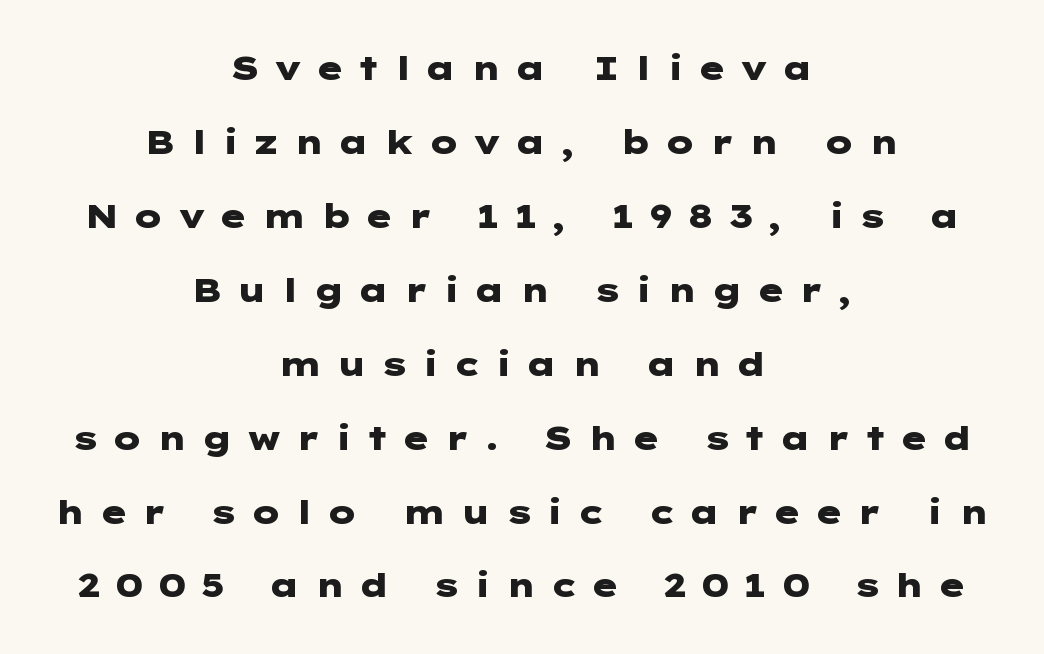
{"serif": "no", "italic": "no", "bold": "yes", "weight": "heavy", "width": "wide", "stroke_contrast": "low", "x_height": "medium", "underline": "no", "align": "center", "line_spacing": "loose", "line_spacing_ratio": 2.24, "letter_spacing": "wide", "letter_spacing_em": 0.4, "glyph_px": 33}
